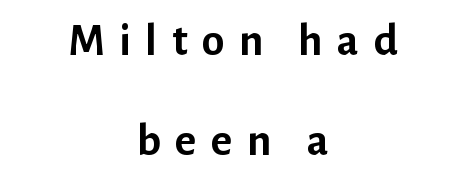
The image shows 46 px semibold sans-serif type, upright; set centered, loose line spacing (2.17x), unusually wide letter spacing (+0.31 em), not underlined; low stroke contrast and a medium x-height.
